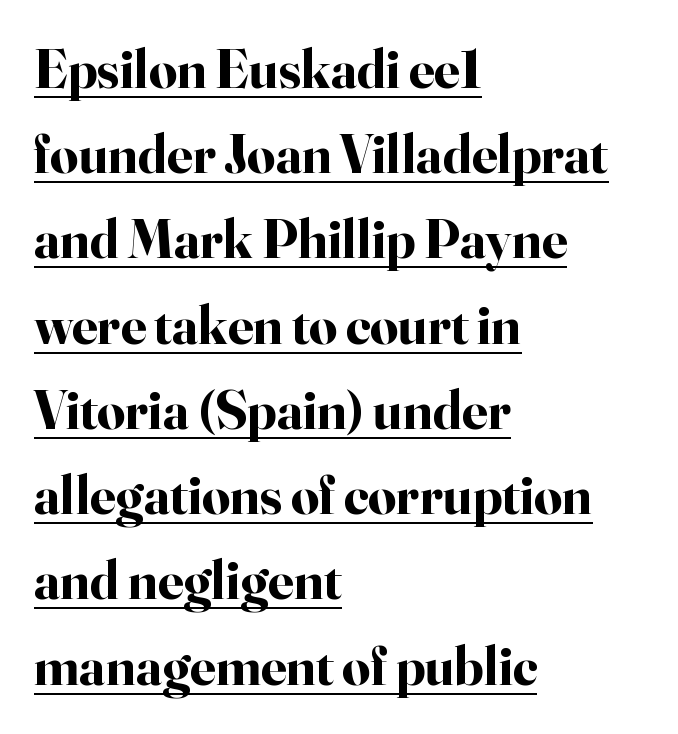
Check the space under the baseline: a stroke is drawn there. In CSS terms this would be text-align: left. Is there any slant? The stems are plumb. The vertical gap from one line to the next is medium.
